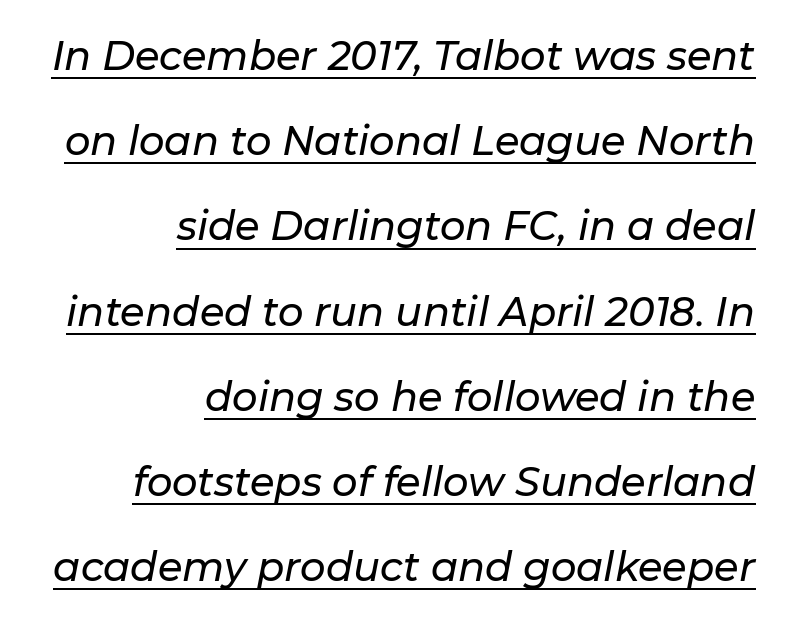
Q: Is the text italic (slanted)? A: Yes, it leans right by about 11 degrees.
Q: Is the text underlined? A: Yes.
Q: How is the paragraph aligned? A: Right-aligned.
Q: Is the spacing between letters normal or unusually wide? A: Normal.
Q: Is the spacing between lines tight, normal or loose? A: Loose.
Q: Width (condensed, normal, or wide)? A: Normal.
Q: Stroke contrast? A: Low.
Q: x-height? A: Medium.
Q: Monospaced? A: No.
